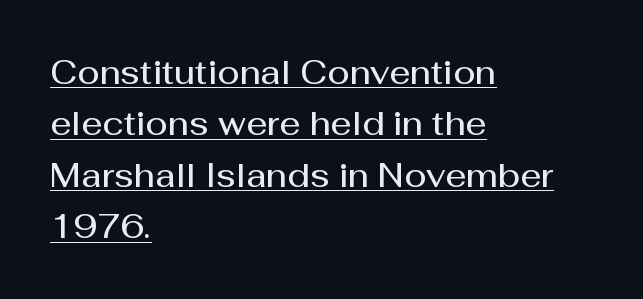
Q: Is the text bold? A: Semi-bold.
Q: Is the text italic (slanted)? A: No, it is upright.
Q: Is the typeface a serif or a sans-serif typeface? A: Sans-serif.
Q: Is the text underlined? A: Yes.
Q: How is the paragraph aligned? A: Left-aligned.
Q: Is the spacing between letters normal or unusually wide? A: Normal.
Q: Is the spacing between lines tight, normal or loose? A: Normal.
Q: Width (condensed, normal, or wide)? A: Normal.
Q: Stroke contrast? A: Medium.
Q: x-height? A: Medium.
Q: Monospaced? A: No.
